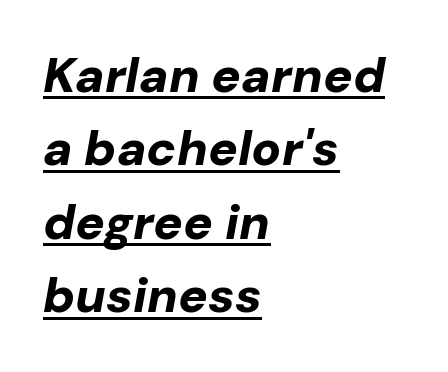
{"italic": "yes", "lean": "right", "slant_degrees": 10, "bold": "yes", "weight": "bold", "width": "normal", "stroke_contrast": "low", "x_height": "medium", "monospaced": "no", "underline": "yes", "align": "left", "line_spacing": "normal", "line_spacing_ratio": 1.5, "letter_spacing": "normal", "letter_spacing_em": 0.0, "glyph_px": 49}
